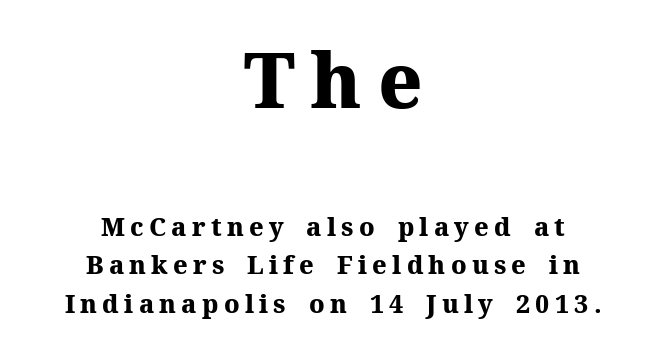
Q: Is the text bold? A: Yes.
Q: Is the text italic (slanted)? A: No, it is upright.
Q: Is the typeface a serif or a sans-serif typeface? A: Serif.
Q: Is the text underlined? A: No.
Q: How is the paragraph aligned? A: Centered.
Q: Is the spacing between letters normal or unusually wide? A: Unusually wide.
Q: Is the spacing between lines tight, normal or loose? A: Normal.
Q: Which block of text is set in a larger size, the first (top) or the second (bottom)? A: The first (top) one.
Q: Width (condensed, normal, or wide)? A: Normal.
Q: Stroke contrast? A: Medium.
Q: x-height? A: Medium.
Q: Monospaced? A: No.
